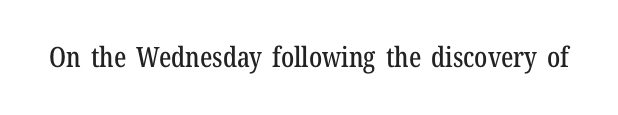
Q: Is the text italic (slanted)? A: No, it is upright.
Q: Is the typeface a serif or a sans-serif typeface? A: Serif.
Q: Is the text underlined? A: No.
Q: Is the spacing between letters normal or unusually wide? A: Normal.
Q: Width (condensed, normal, or wide)? A: Condensed.
Q: Stroke contrast? A: Low.
Q: x-height? A: Medium.
Q: Monospaced? A: No.
